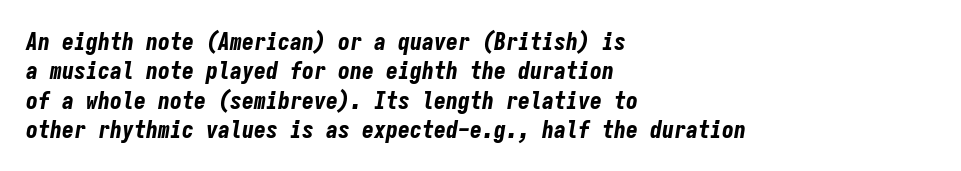
Q: Is the text bold? A: Yes.
Q: Is the text italic (slanted)? A: Yes, it leans right by about 9 degrees.
Q: Is the text underlined? A: No.
Q: How is the paragraph aligned? A: Left-aligned.
Q: Is the spacing between letters normal or unusually wide? A: Normal.
